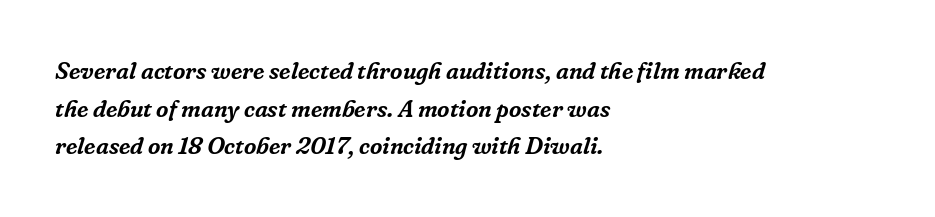
The image shows 24 px text type, italic (leaning right); set left-aligned, normal line spacing (1.57x), normal letter spacing, not underlined.
